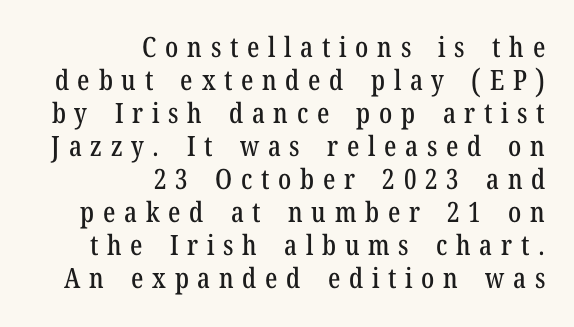
{"serif": "yes", "italic": "no", "width": "condensed", "stroke_contrast": "low", "x_height": "medium", "monospaced": "no", "underline": "no", "align": "right", "line_spacing_ratio": 1.18, "letter_spacing": "wide", "letter_spacing_em": 0.31, "glyph_px": 28}
